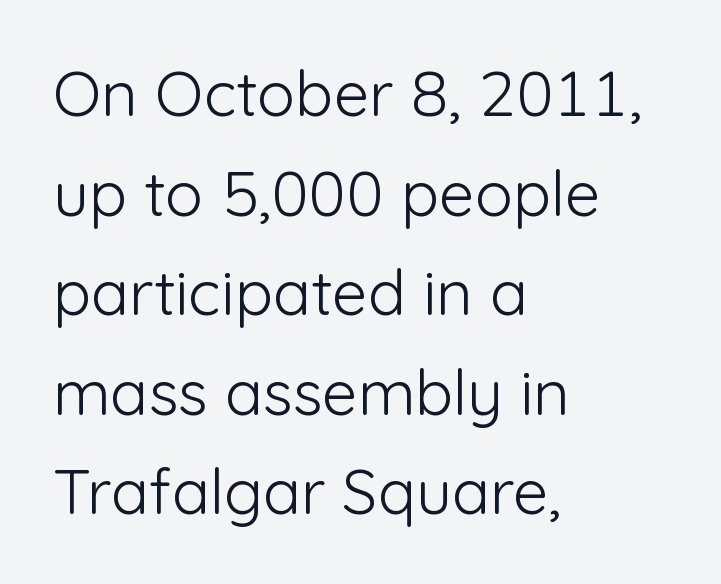
The image shows 63 px light sans-serif type, upright; set left-aligned, normal line spacing (1.58x), normal letter spacing, not underlined; low stroke contrast and a medium x-height.
